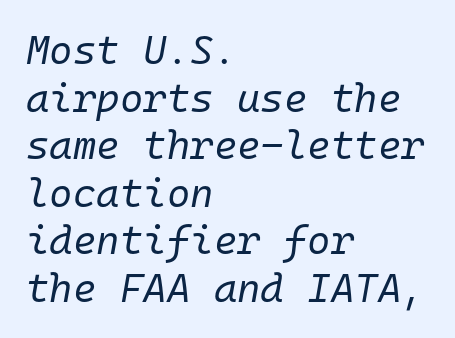
Q: Is the text bold? A: No.
Q: Is the text italic (slanted)? A: Yes, it leans right by about 10 degrees.
Q: Is the text underlined? A: No.
Q: How is the paragraph aligned? A: Left-aligned.
Q: Is the spacing between letters normal or unusually wide? A: Normal.
Q: Width (condensed, normal, or wide)? A: Normal.
Q: Stroke contrast? A: Low.
Q: x-height? A: Medium.
Q: Monospaced? A: Yes.
